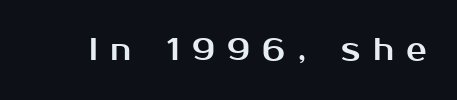
{"serif": "no", "italic": "no", "width": "normal", "stroke_contrast": "medium", "x_height": "medium", "monospaced": "no", "underline": "no", "letter_spacing": "wide", "letter_spacing_em": 0.4, "glyph_px": 31}
